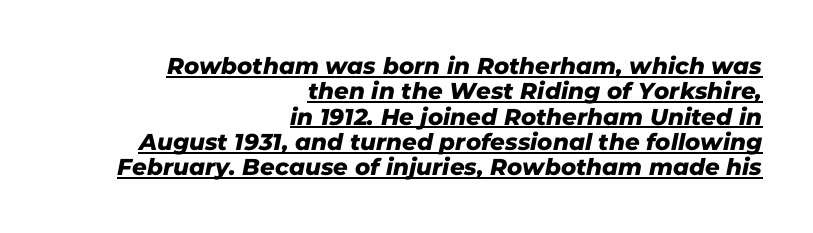
Q: Is the text underlined? A: Yes.
Q: How is the paragraph aligned? A: Right-aligned.
Q: Is the spacing between letters normal or unusually wide? A: Normal.
Q: Is the spacing between lines tight, normal or loose? A: Tight.
